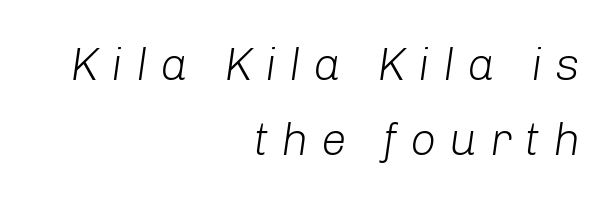
{"italic": "yes", "lean": "right", "slant_degrees": 8, "bold": "no", "weight": "light", "width": "normal", "stroke_contrast": "low", "x_height": "medium", "monospaced": "no", "underline": "no", "align": "right", "line_spacing": "normal", "line_spacing_ratio": 1.63, "letter_spacing": "wide", "letter_spacing_em": 0.27, "glyph_px": 46}
